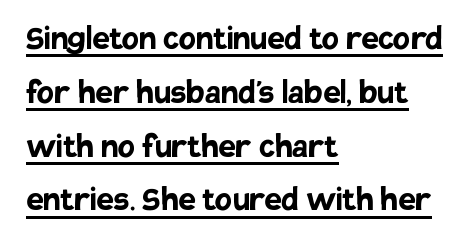
The paragraph shown leans on its left margin. The vertical gap from one line to the next is medium. Honestly, the letter spacing is just normal — you wouldn't notice it. Glance below the letters and you will spot a drawn line. Designer's note — italics off, roman on.
